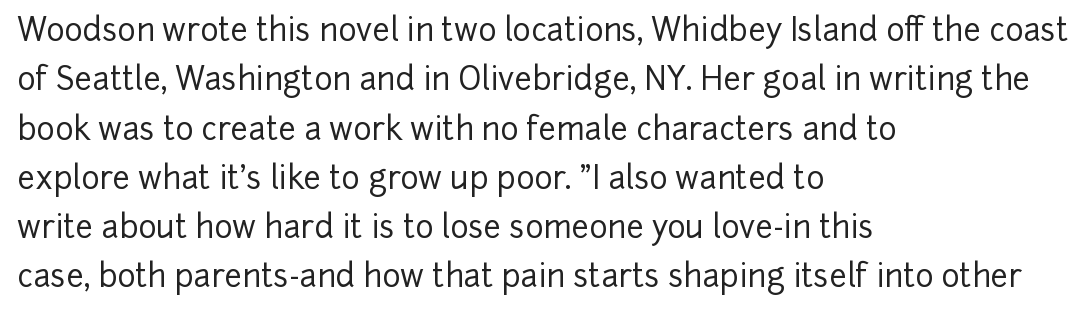
{"serif": "no", "italic": "no", "width": "normal", "stroke_contrast": "low", "x_height": "medium", "monospaced": "no", "underline": "no", "align": "left", "line_spacing": "normal", "line_spacing_ratio": 1.59, "letter_spacing": "normal", "letter_spacing_em": 0.0, "glyph_px": 31}
